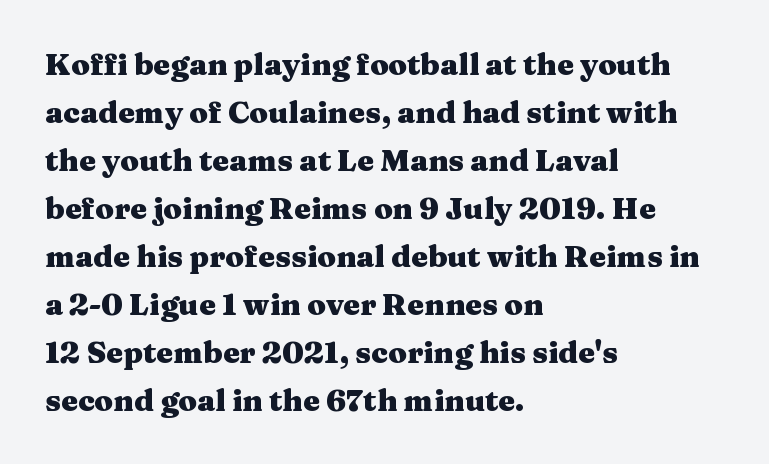
The space directly below the letters is spotless. Ascenders rise straight up at ninety degrees. The passage shown is emphatically bold. Layout note: lines flush left. The passage shown has conventional tracking throughout.
